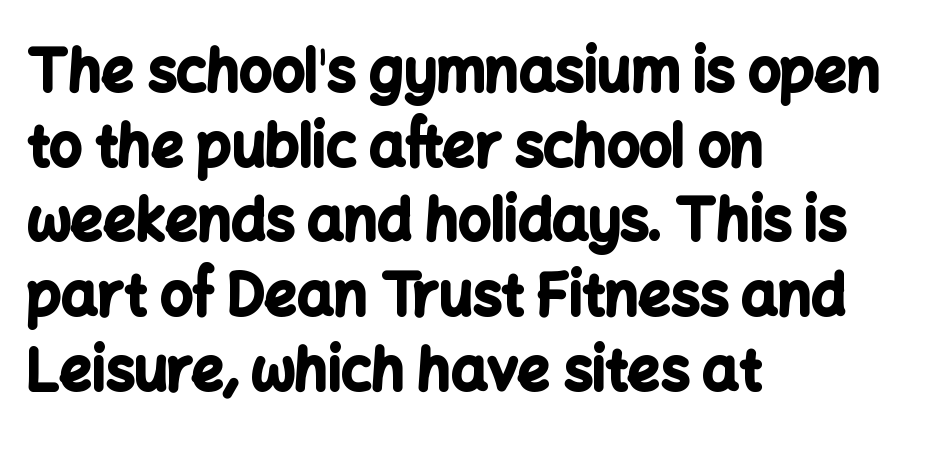
Q: Is the text bold? A: Yes.
Q: Is the text italic (slanted)? A: No, it is upright.
Q: Is the typeface a serif or a sans-serif typeface? A: Sans-serif.
Q: Is the text underlined? A: No.
Q: How is the paragraph aligned? A: Left-aligned.
Q: Is the spacing between letters normal or unusually wide? A: Normal.
Q: Is the spacing between lines tight, normal or loose? A: Normal.
Q: Width (condensed, normal, or wide)? A: Normal.
Q: Stroke contrast? A: Low.
Q: x-height? A: Medium.
Q: Monospaced? A: No.
